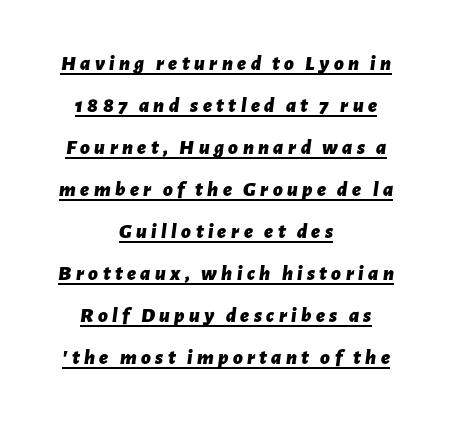
The image shows 21 px bold type, italic (leaning right); set centered, loose line spacing (2.0x), unusually wide letter spacing (+0.21 em), underlined.
